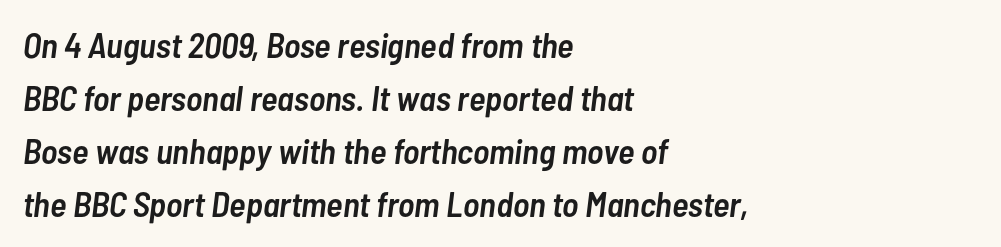
Q: Is the text bold? A: Semi-bold.
Q: Is the text italic (slanted)? A: Yes, it leans right by about 7 degrees.
Q: Is the text underlined? A: No.
Q: How is the paragraph aligned? A: Left-aligned.
Q: Is the spacing between letters normal or unusually wide? A: Normal.
Q: Is the spacing between lines tight, normal or loose? A: Normal.
Q: Width (condensed, normal, or wide)? A: Condensed.
Q: Stroke contrast? A: Low.
Q: x-height? A: Medium.
Q: Monospaced? A: No.
